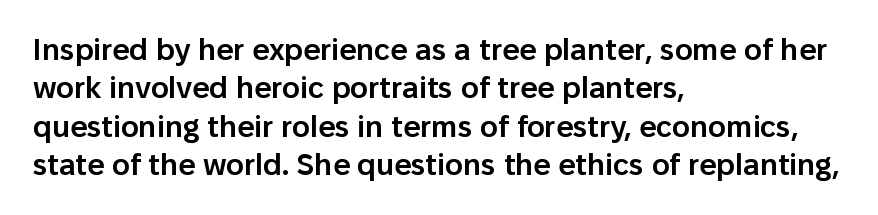
Q: Is the text bold? A: Semi-bold.
Q: Is the text italic (slanted)? A: No, it is upright.
Q: Is the typeface a serif or a sans-serif typeface? A: Sans-serif.
Q: Is the text underlined? A: No.
Q: How is the paragraph aligned? A: Left-aligned.
Q: Is the spacing between letters normal or unusually wide? A: Normal.
Q: Is the spacing between lines tight, normal or loose? A: Normal.
Q: Width (condensed, normal, or wide)? A: Normal.
Q: Stroke contrast? A: Low.
Q: x-height? A: Medium.
Q: Monospaced? A: No.
